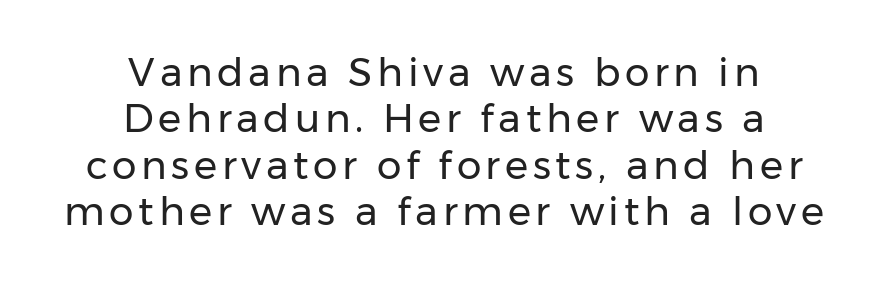
The image shows 39 px regular-weight sans-serif type, upright; set centered, line spacing 1.19x, not underlined; low stroke contrast and a medium x-height.
